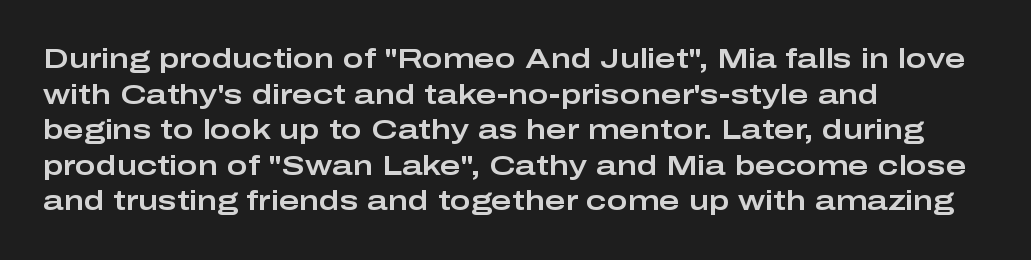
The image shows 28 px wide sans-serif type, upright; set left-aligned, normal line spacing (1.27x), normal letter spacing, not underlined; low stroke contrast and a medium x-height.
